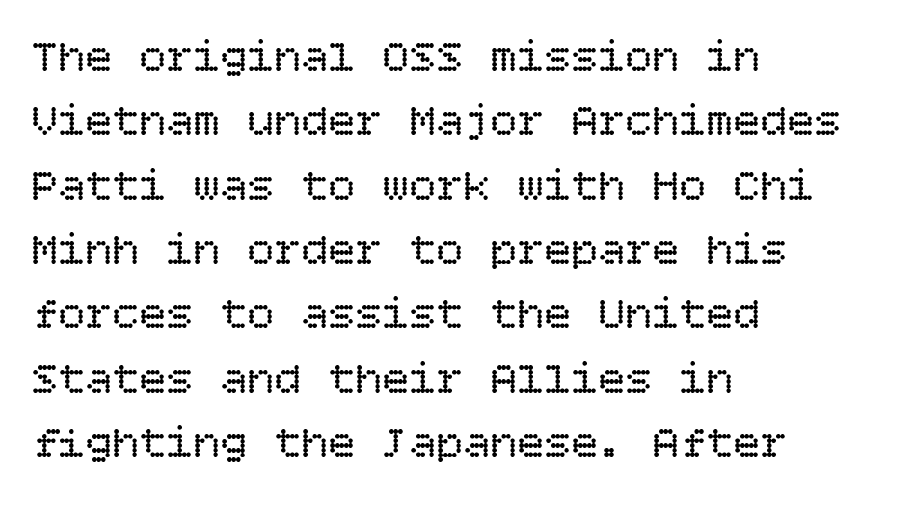
The image shows 45 px regular-weight type, upright; set left-aligned, normal line spacing (1.43x), normal letter spacing, not underlined; low stroke contrast and a large x-height.
